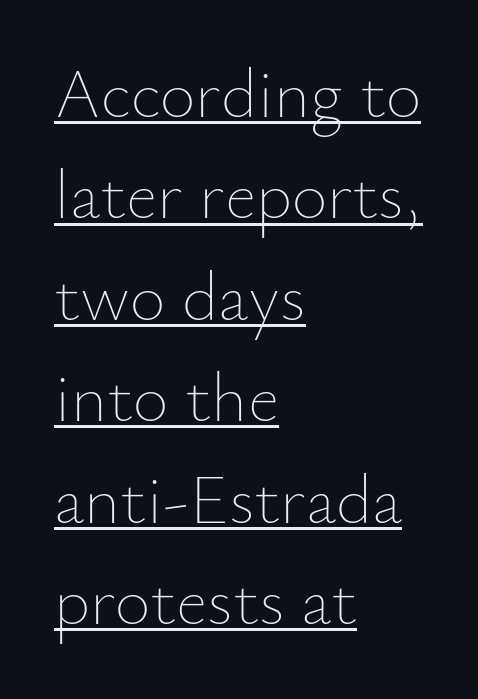
Alignment: flush left. Horizontal bands of white between lines are of average thickness. Heaviness? Minimal to ordinary, like unemphasized prose. Emphasis is given by a line drawn under the lettering. Tracking value appears to be zero — textbook default spacing.
